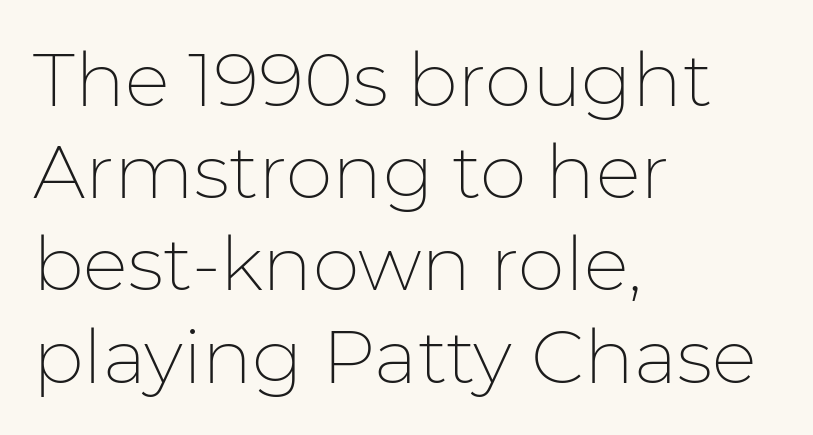
{"serif": "no", "italic": "no", "bold": "no", "weight": "thin", "width": "normal", "stroke_contrast": "low", "x_height": "medium", "monospaced": "no", "underline": "no", "align": "left", "line_spacing_ratio": 1.23, "letter_spacing": "normal", "letter_spacing_em": 0.0, "glyph_px": 75}
